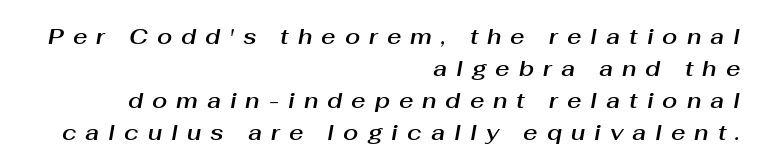
The rendering uses a moderate line-height, typical for paragraphs. The specimen omits any rule beneath the text block's lines. Layout note: lines flush right. The rendering inserts visible extra space after every character. These lines were composed using italics.
